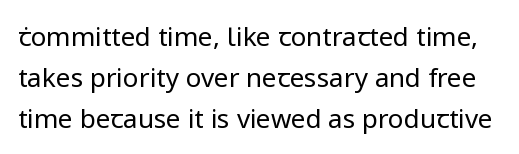
Heaviness? Minimal to ordinary, like unemphasized prose. This sample uses plain, unmodified letter spacing. The line-height multiplier appears to be the usual default. Posture: straight, roman, zero tilt.
